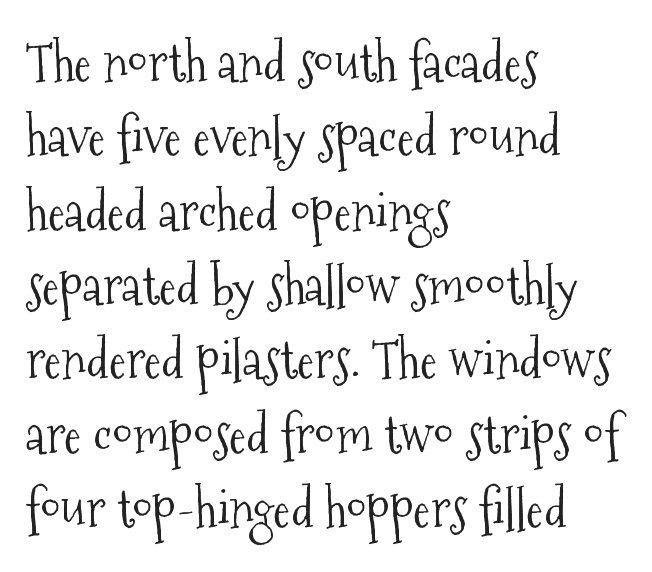
Horizontally, the lines are justified to the leading edge only. This sample keeps an unexceptional amount of space between lines. The face used here is rendered with its standard letterfit. The face used here is proportionally spaced, like ordinary book or web type. Nope, not italic — everything's standing straight.
